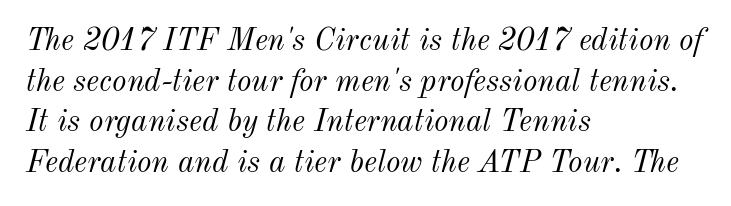
The glyphs are unaccompanied by any horizontal stroke below them. Teacher's note: observe the even left margin — that is flush-left alignment. Vertically, the passage feels balanced, rows spaced as you'd expect. Summary of weight: not heavy and not bold. You could not count columns in this text — the font is proportionally spaced.
